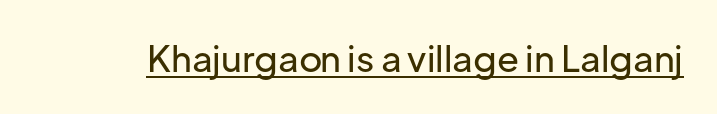
A sans-serif font was chosen for this passage. Ordinary non-slanted type is in use. Glyph-to-glyph distance matches everyday printed text. Compared with undecorated copy, this sample adds a rule below the words.
